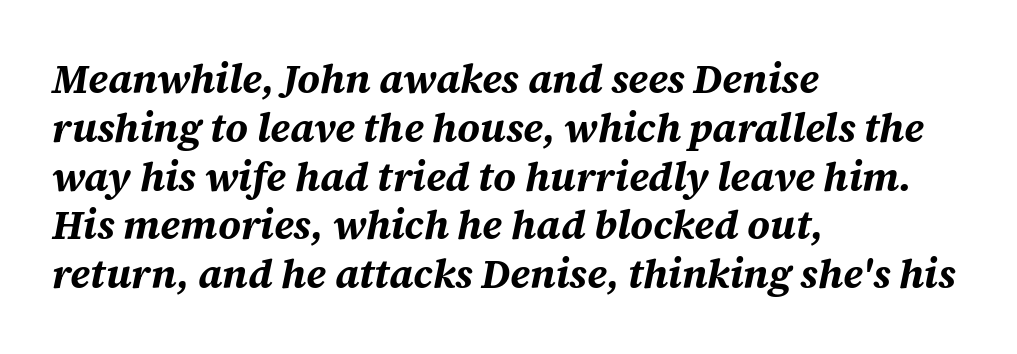
The rendering keeps characters at their native spacing. In CSS terms this would be text-align: left. The face used here has a pronounced slope to its letters. As a designer I'd log this as weight 700, bold. Proportional: the letters do not fall into vertical columns.
